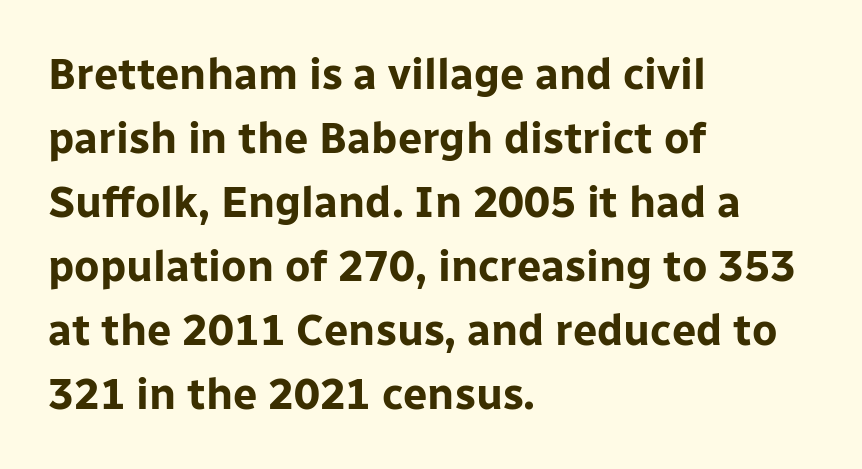
{"serif": "no", "italic": "no", "bold": "yes", "weight": "bold", "width": "normal", "stroke_contrast": "low", "x_height": "medium", "monospaced": "no", "underline": "no", "align": "left", "line_spacing": "normal", "line_spacing_ratio": 1.49, "letter_spacing": "normal", "letter_spacing_em": 0.0, "glyph_px": 43}
